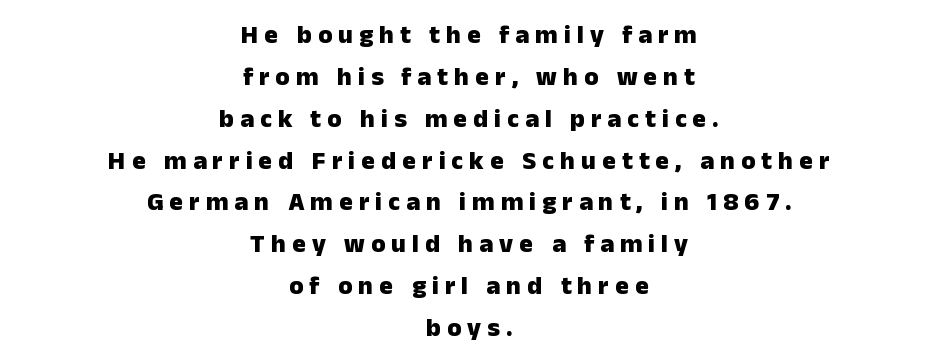
The image shows 26 px bold type, upright; set centered, normal line spacing (1.61x), unusually wide letter spacing (+0.23 em), not underlined.
